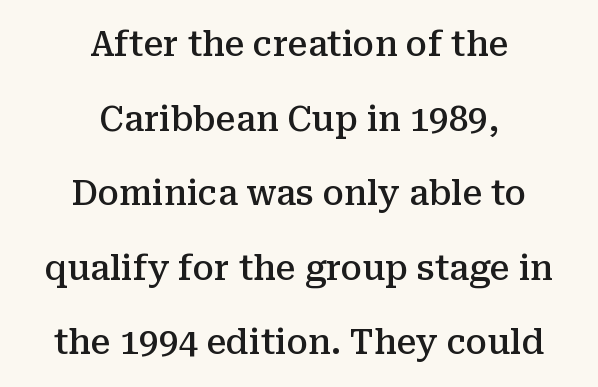
{"serif": "yes", "italic": "no", "bold": "semi", "weight": "semibold", "width": "normal", "stroke_contrast": "medium", "x_height": "medium", "monospaced": "no", "underline": "no", "align": "center", "line_spacing": "loose", "line_spacing_ratio": 2.13, "letter_spacing": "normal", "letter_spacing_em": 0.0, "glyph_px": 35}
